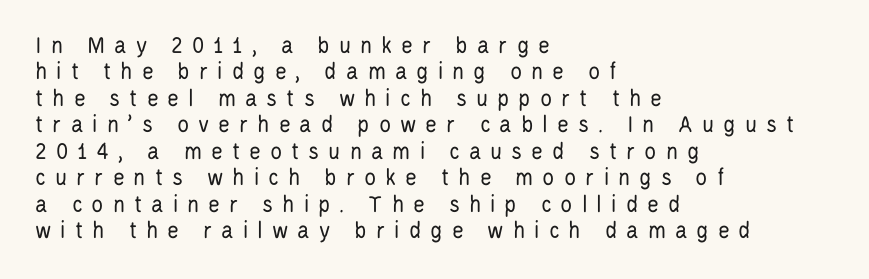
{"italic": "no", "bold": "no", "underline": "no", "align": "left", "line_spacing": "tight", "line_spacing_ratio": 1.06, "letter_spacing": "wide", "letter_spacing_em": 0.36, "glyph_px": 25}
